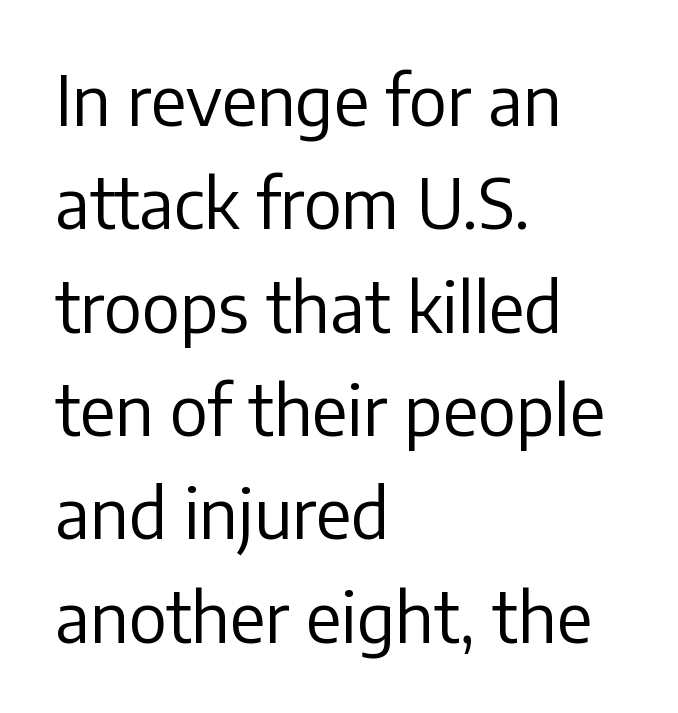
{"serif": "no", "italic": "no", "bold": "no", "weight": "regular", "width": "normal", "stroke_contrast": "low", "x_height": "medium", "monospaced": "no", "underline": "no", "align": "left", "line_spacing": "normal", "line_spacing_ratio": 1.52, "letter_spacing": "normal", "letter_spacing_em": 0.0, "glyph_px": 68}
